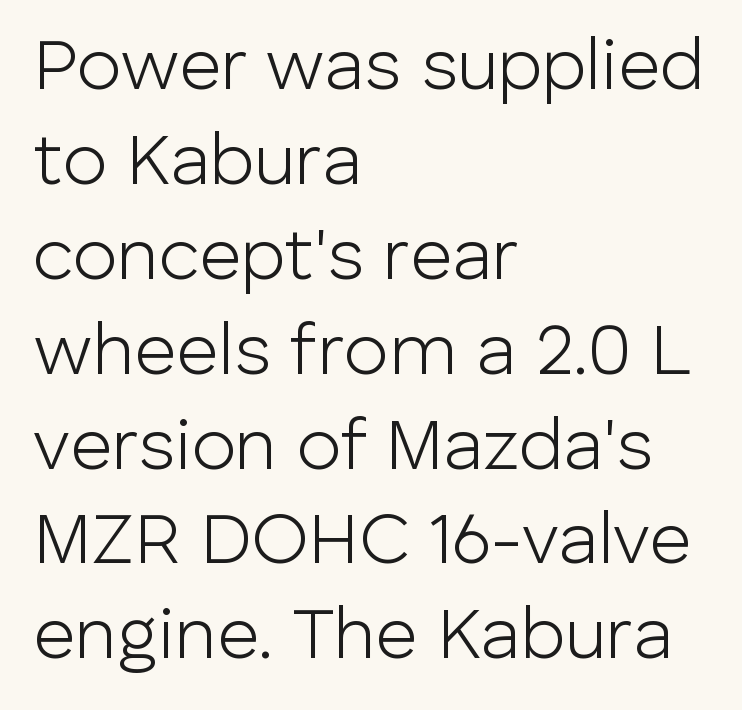
{"serif": "no", "italic": "no", "bold": "no", "weight": "light", "width": "normal", "stroke_contrast": "low", "x_height": "medium", "monospaced": "no", "underline": "no", "align": "left", "line_spacing": "normal", "line_spacing_ratio": 1.3, "letter_spacing": "normal", "letter_spacing_em": 0.0, "glyph_px": 73}
